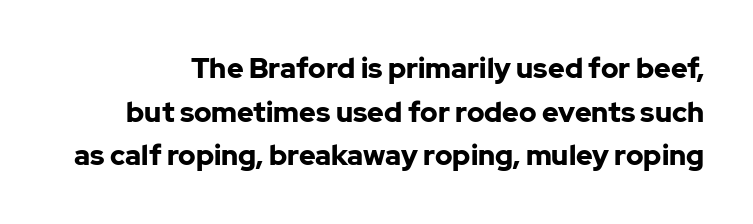
Emphasis by weight is at full strength: bold. Anything drawn beneath the words? Only blank space. Rendered with straight, roman letterforms. A normal amount of white space separates one row of letters from the next. You could call the tracking neutral — neither tight nor loose. The typeface chosen for these lines omits serifs.
